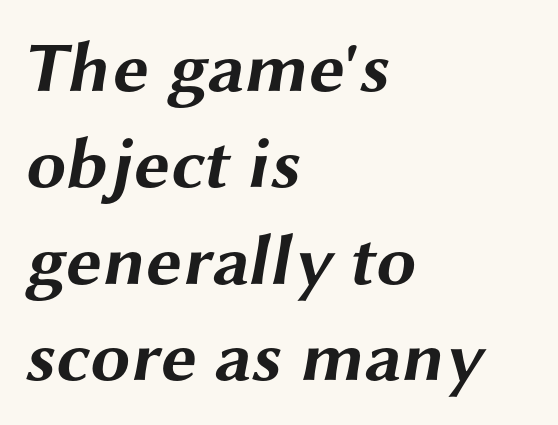
Q: Is the text bold? A: Yes.
Q: Is the typeface a serif or a sans-serif typeface? A: Sans-serif.
Q: Is the text underlined? A: No.
Q: How is the paragraph aligned? A: Left-aligned.
Q: Is the spacing between letters normal or unusually wide? A: Normal.
Q: Is the spacing between lines tight, normal or loose? A: Normal.
Q: Width (condensed, normal, or wide)? A: Wide.
Q: Stroke contrast? A: Medium.
Q: x-height? A: Medium.
Q: Monospaced? A: No.
